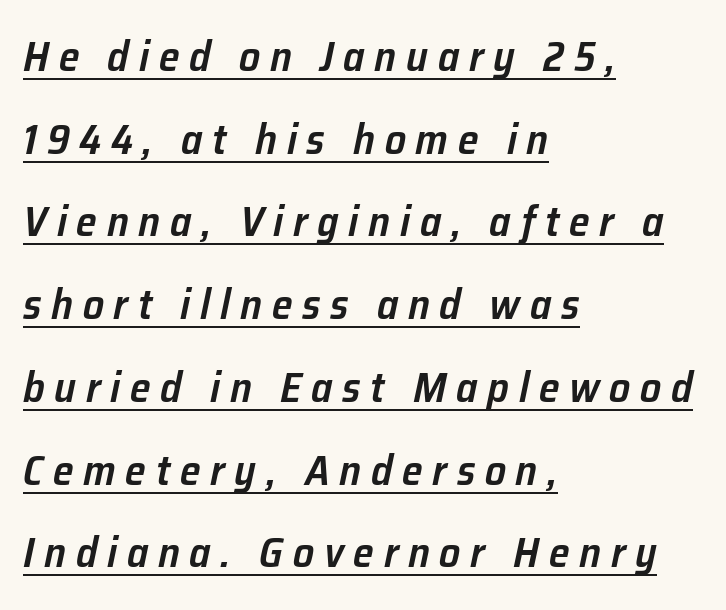
{"italic": "yes", "lean": "right", "slant_degrees": 12, "bold": "semi", "weight": "semibold", "width": "normal", "stroke_contrast": "low", "x_height": "medium", "monospaced": "no", "underline": "yes", "align": "left", "line_spacing": "loose", "line_spacing_ratio": 1.97, "letter_spacing": "wide", "letter_spacing_em": 0.23, "glyph_px": 42}
